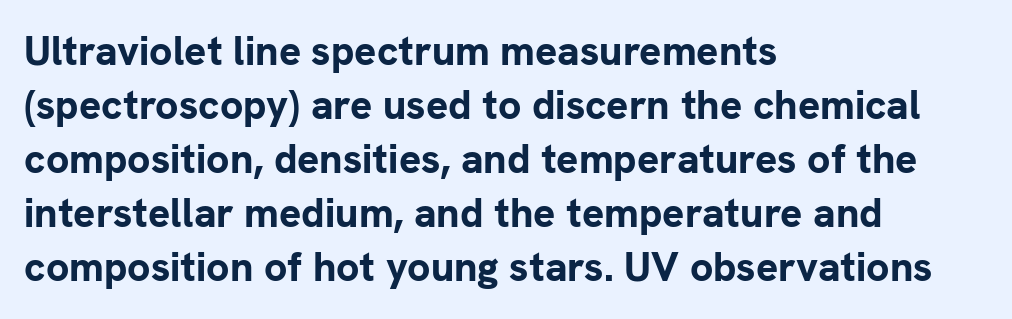
The image shows 41 px bold sans-serif type, upright; set left-aligned, normal line spacing (1.32x), normal letter spacing, not underlined; low stroke contrast and a medium x-height.
